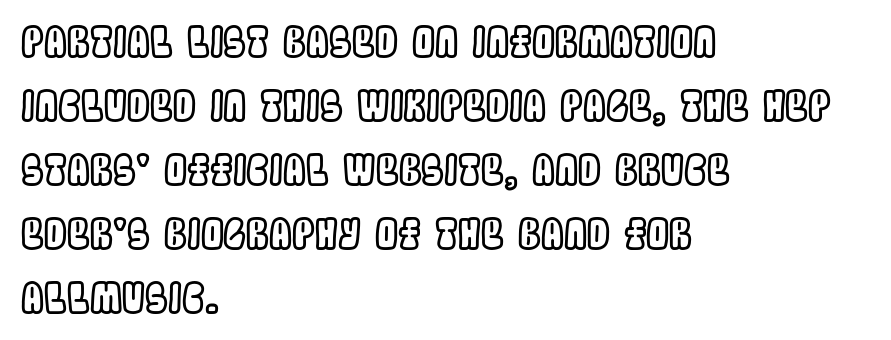
{"italic": "no", "width": "condensed", "x_height": "large", "monospaced": "no", "underline": "no", "align": "left", "line_spacing": "normal", "line_spacing_ratio": 1.56, "letter_spacing": "normal", "letter_spacing_em": 0.0, "glyph_px": 41}
